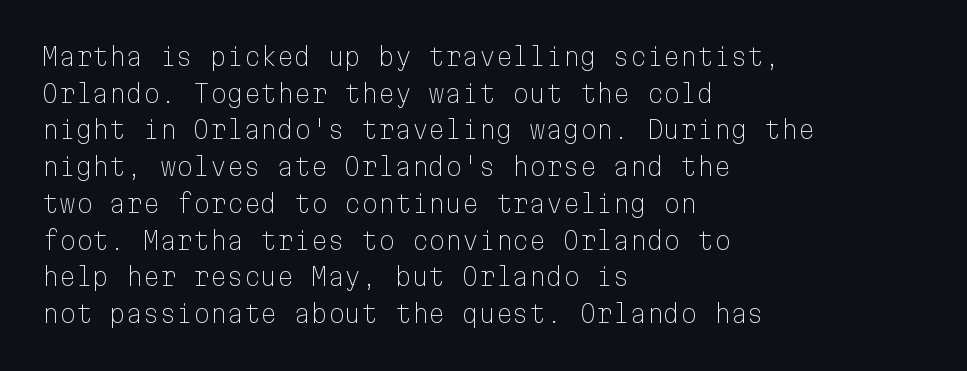
Q: Is the text bold? A: No.
Q: Is the text italic (slanted)? A: No, it is upright.
Q: Is the text underlined? A: No.
Q: How is the paragraph aligned? A: Left-aligned.
Q: Is the spacing between letters normal or unusually wide? A: Normal.
Q: Is the spacing between lines tight, normal or loose? A: Normal.
